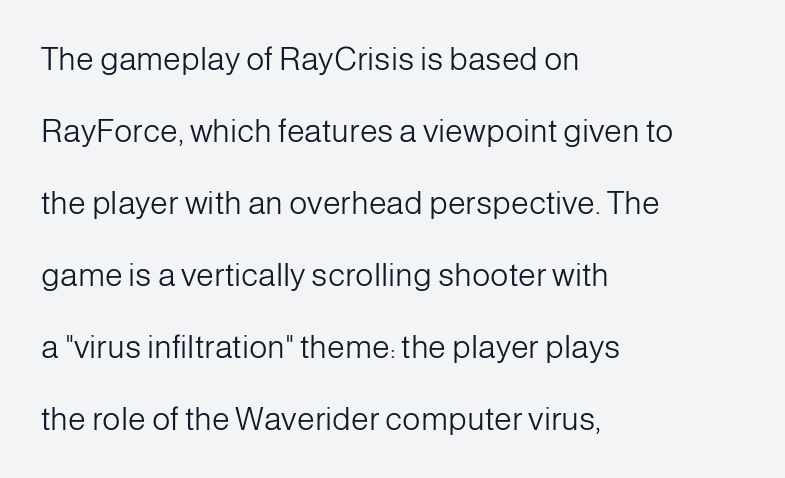
The image shows 32 px light sans-serif type, upright; set left-aligned, loose line spacing (2.25x), normal letter spacing, not underlined; low stroke contrast and a medium x-height.
